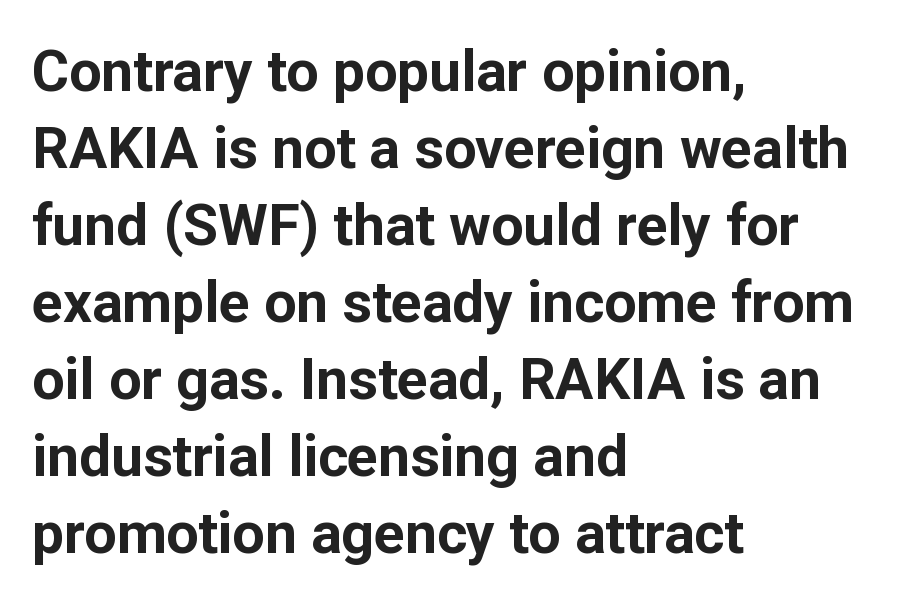
{"serif": "no", "italic": "no", "bold": "yes", "weight": "bold", "width": "normal", "stroke_contrast": "low", "x_height": "medium", "monospaced": "no", "underline": "no", "align": "left", "line_spacing": "normal", "line_spacing_ratio": 1.35, "letter_spacing": "normal", "letter_spacing_em": 0.0, "glyph_px": 57}
